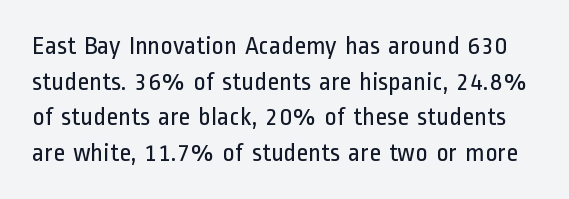
{"italic": "no", "bold": "no", "underline": "no", "line_spacing": "normal", "line_spacing_ratio": 1.37, "letter_spacing": "normal", "letter_spacing_em": 0.0, "glyph_px": 26}
